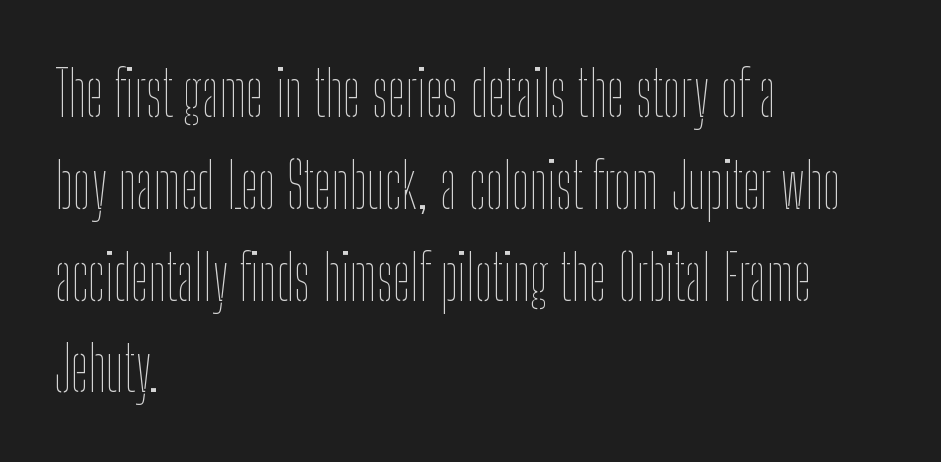
The image shows 62 px thin, condensed type, upright; set left-aligned, normal line spacing (1.48x), normal letter spacing, not underlined; low stroke contrast and a medium x-height.
